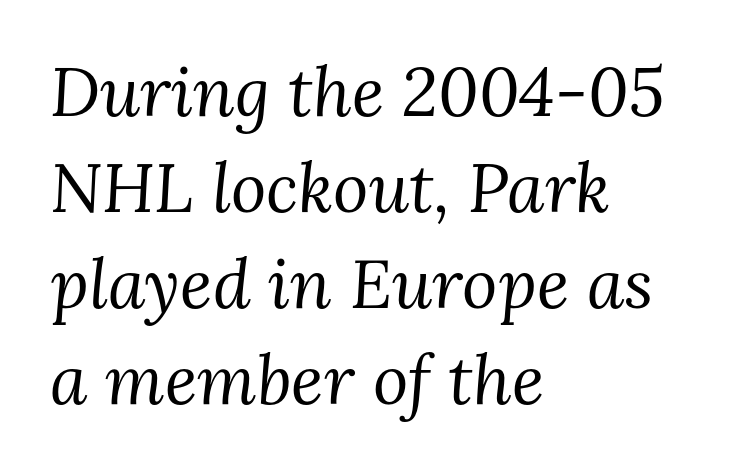
In CSS terms this would be text-align: left. Glance below the letters and you will spot only blank space. Each letter keeps its own natural width here, so spacing adapts to shape. Stem width sits at or under what a default text font uses.
